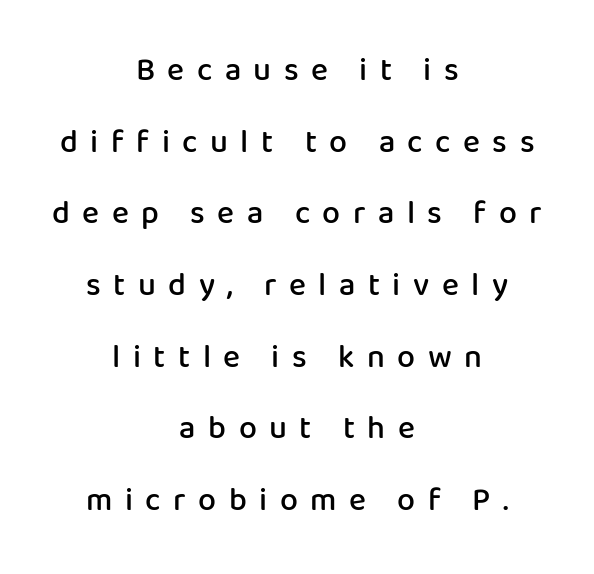
Vertical strokes here are truly vertical. A typesetter would call this proportional, since set widths differ per character. The compositor balanced each line on the midline. Honestly, the letter spacing is so wide it's the main thing you notice. The specimen omits any rule beneath the text block's lines.
